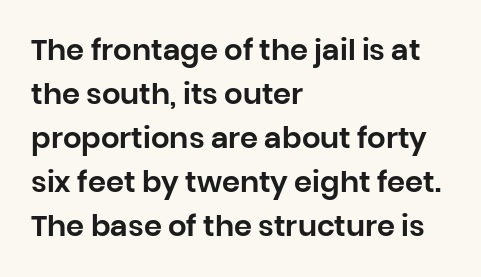
{"serif": "no", "italic": "no", "width": "normal", "stroke_contrast": "low", "x_height": "large", "monospaced": "no", "underline": "no", "align": "left", "line_spacing": "normal", "line_spacing_ratio": 1.52, "letter_spacing": "normal", "letter_spacing_em": 0.0, "glyph_px": 29}
